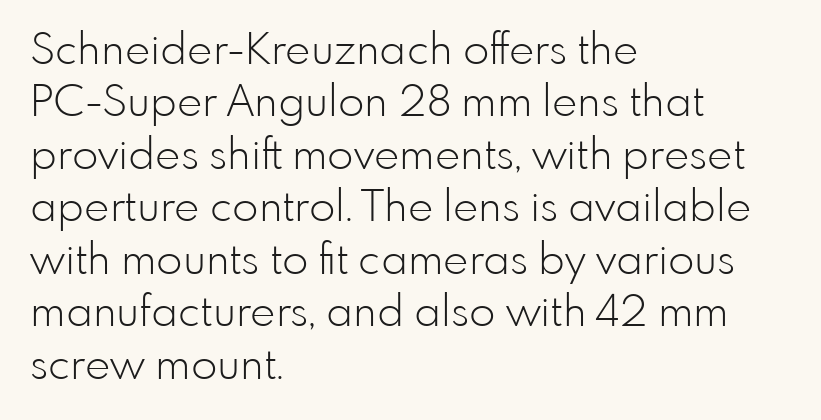
{"serif": "no", "italic": "no", "bold": "no", "weight": "light", "width": "normal", "stroke_contrast": "low", "x_height": "small", "monospaced": "no", "underline": "no", "align": "left", "line_spacing_ratio": 1.22, "letter_spacing": "normal", "letter_spacing_em": 0.0, "glyph_px": 43}
